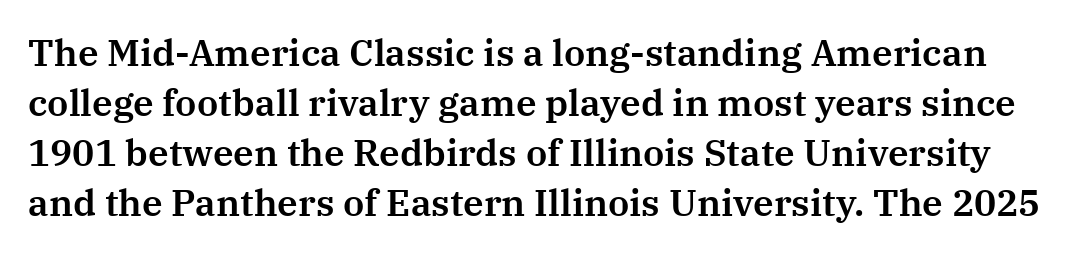
Q: Is the text italic (slanted)? A: No, it is upright.
Q: Is the typeface a serif or a sans-serif typeface? A: Serif.
Q: Is the text underlined? A: No.
Q: Is the spacing between letters normal or unusually wide? A: Normal.
Q: Is the spacing between lines tight, normal or loose? A: Normal.
Q: Width (condensed, normal, or wide)? A: Normal.
Q: Stroke contrast? A: Medium.
Q: x-height? A: Medium.
Q: Monospaced? A: No.
